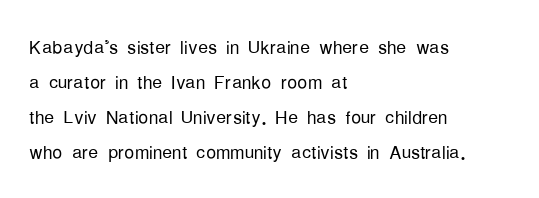
Q: Is the text bold? A: No.
Q: Is the text italic (slanted)? A: No, it is upright.
Q: Is the text underlined? A: No.
Q: How is the paragraph aligned? A: Left-aligned.
Q: Is the spacing between letters normal or unusually wide? A: Normal.
Q: Is the spacing between lines tight, normal or loose? A: Normal.
